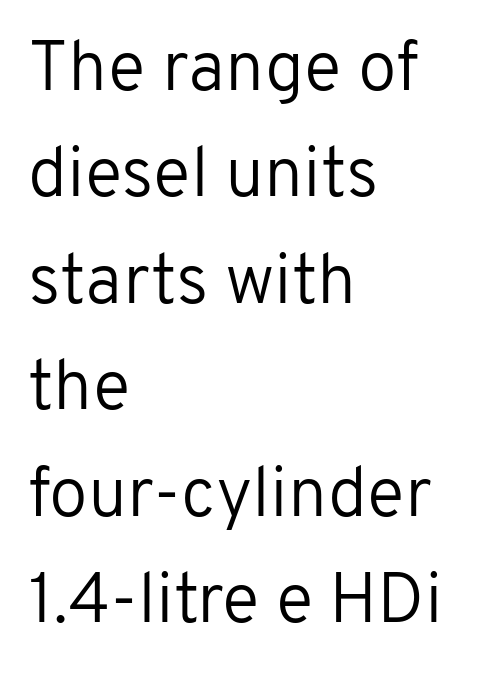
The image shows 70 px regular-weight sans-serif type, upright; set left-aligned, normal line spacing (1.52x), normal letter spacing, not underlined; low stroke contrast and a medium x-height.
